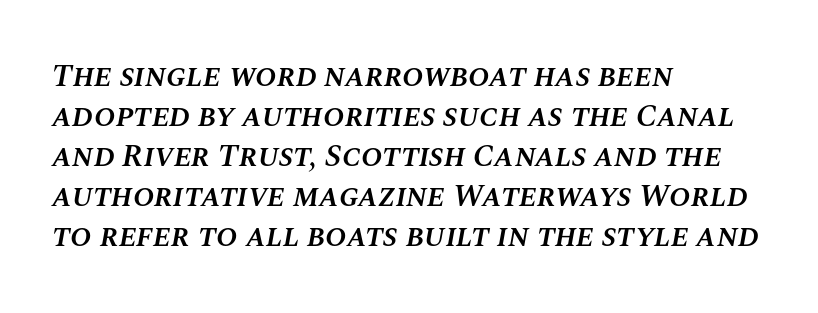
Q: Is the text bold? A: Semi-bold.
Q: Is the text italic (slanted)? A: Yes, it leans right by about 10 degrees.
Q: Is the text underlined? A: No.
Q: How is the paragraph aligned? A: Left-aligned.
Q: Is the spacing between letters normal or unusually wide? A: Normal.
Q: Is the spacing between lines tight, normal or loose? A: Normal.
Q: Width (condensed, normal, or wide)? A: Normal.
Q: Stroke contrast? A: Medium.
Q: x-height? A: Large.
Q: Monospaced? A: No.
